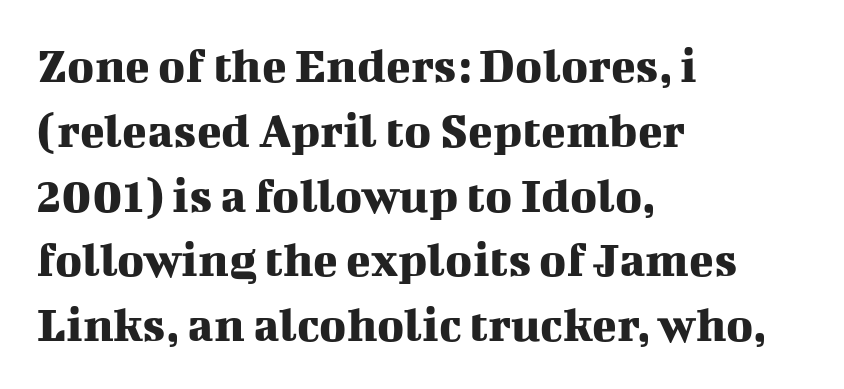
A bare baseline throughout the passage. The characters display serif detailing at their extremities. Does extra space separate the letters? No, they use regular spacing. Baseline-to-baseline distance is the conventional proportion of letter height. The paragraph shown leans on its left margin.
